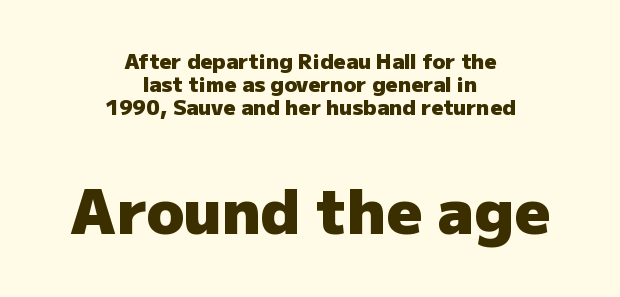
{"serif": "no", "italic": "no", "bold": "yes", "weight": "heavy", "width": "normal", "stroke_contrast": "low", "x_height": "medium", "monospaced": "no", "underline": "no", "align": "center", "line_spacing": "tight", "line_spacing_ratio": 1.09, "letter_spacing": "normal", "letter_spacing_em": 0.0, "larger_block": "second", "size_ratio": 2.95, "glyph_px": 62}
